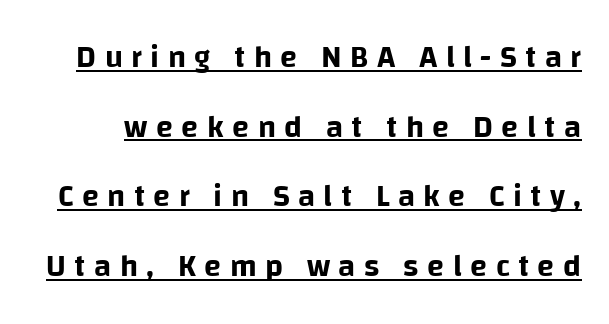
The specimen reads as upright at a glance. Note the varied advance widths — an 'i' is clearly narrower than an 'm'. The vertical gap from one line to the next is large. This rendering employs a face without finishing strokes, i.e., a sans-serif.
